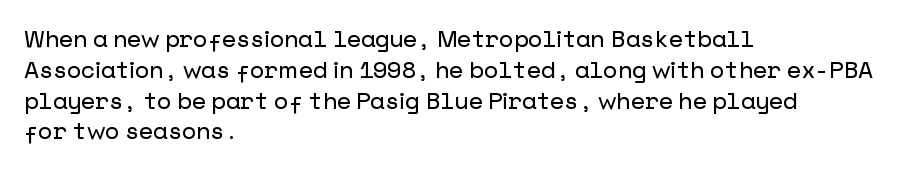
Q: Is the text italic (slanted)? A: No, it is upright.
Q: Is the text underlined? A: No.
Q: How is the paragraph aligned? A: Left-aligned.
Q: Is the spacing between letters normal or unusually wide? A: Normal.
Q: Is the spacing between lines tight, normal or loose? A: Normal.
